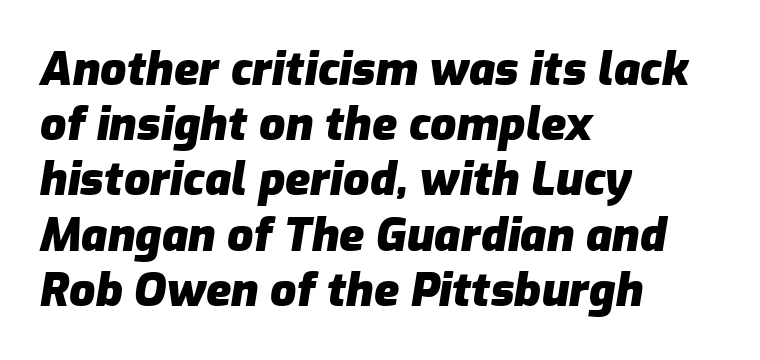
Yep, that's italic — everything's leaning. One-word summary of the alignment: left. Underlining? Definitely not there. Spacing verdict: proportional, widths tailored to each character. The letters sit at their default tracking, neither squeezed nor spread.
